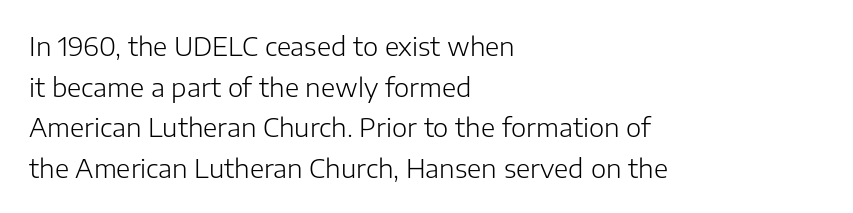
The image shows 26 px text type, upright; set left-aligned, normal line spacing (1.56x), normal letter spacing, not underlined.
